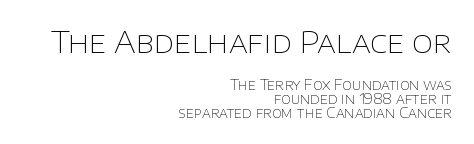
The image shows 30 px thin sans-serif type, upright; set right-aligned, tight line spacing (0.98x), normal letter spacing, not underlined; the first (top) block is 2.14x larger; low stroke contrast and a large x-height.
